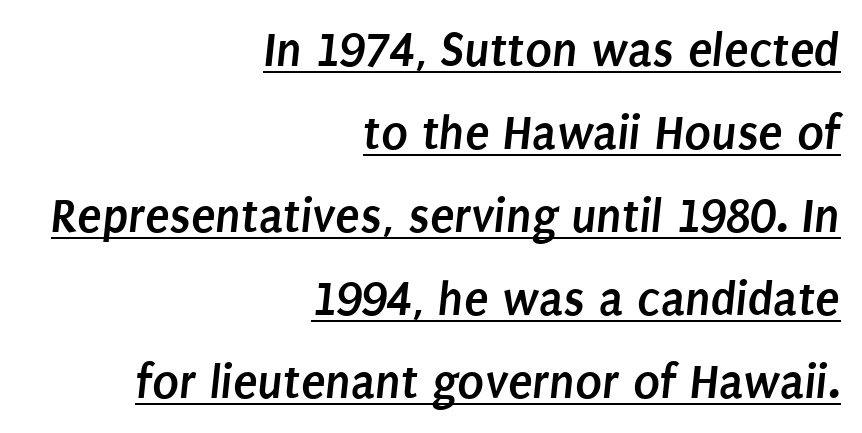
The image shows 50 px semibold, condensed sans-serif type; set right-aligned, normal line spacing (1.66x), normal letter spacing, underlined; low stroke contrast and a large x-height.
